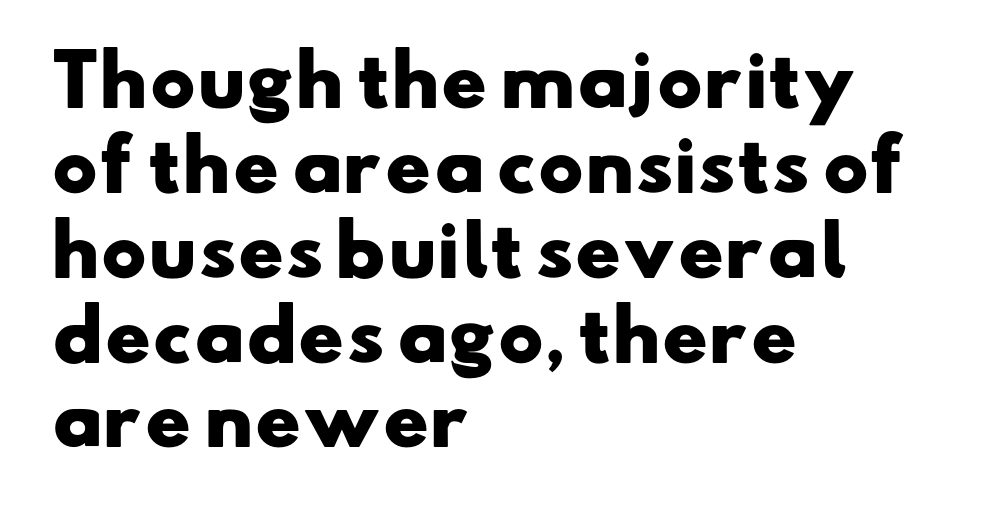
A student would call this left alignment; a typographer would say flush left, rag right. The glyphs are unaccompanied by any horizontal stroke below them. This sample uses a sans-serif face. Looks like regular typesetting: each glyph gets only the width it needs. Caption: standard tracking, unaltered. The characters look thick and weighty, a clear bold.
